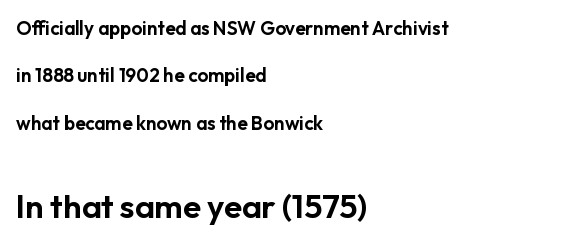
The tracking reads as untouched default to a designer's eye. If you drew a line through each stem, it would be perfectly vertical. These lines are rendered in a variable-pitch font. What kind of face is this? One without serifs — a sans. Horizontally, the lines are justified to the leading edge only.
